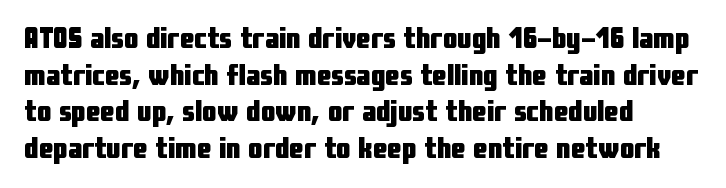
Q: Is the text bold? A: Yes.
Q: Is the text italic (slanted)? A: No, it is upright.
Q: Is the typeface a serif or a sans-serif typeface? A: Sans-serif.
Q: Is the text underlined? A: No.
Q: How is the paragraph aligned? A: Left-aligned.
Q: Is the spacing between letters normal or unusually wide? A: Normal.
Q: Is the spacing between lines tight, normal or loose? A: Normal.
Q: Width (condensed, normal, or wide)? A: Condensed.
Q: Stroke contrast? A: Low.
Q: x-height? A: Medium.
Q: Monospaced? A: No.
